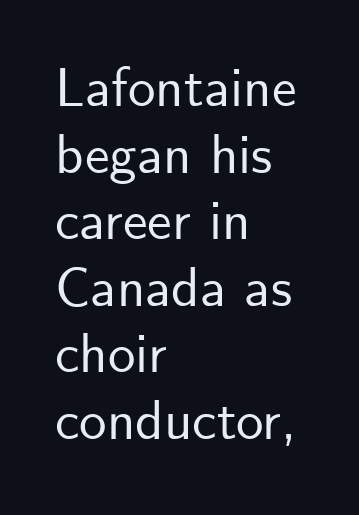
The letters stand straight up with perfectly vertical stems. All the whitespace from short lines collects on the right. Nobody touched the tracking dial on this one. The text was rendered using a sans face with plain stroke endings.
